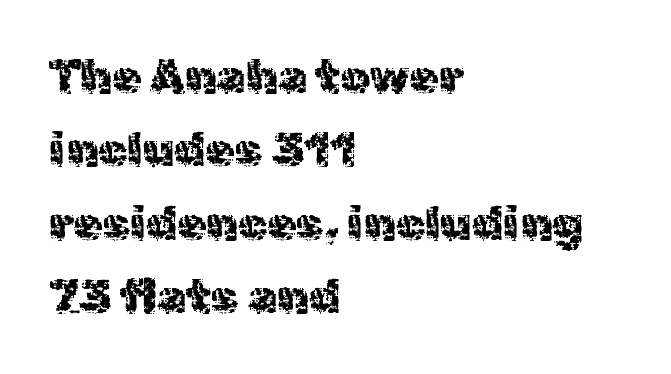
Stem width sits at or under what a default text font uses. All the whitespace from short lines collects on the right. Characters remain perfectly vertical along every line. Caption: standard tracking, unaltered. Each letter keeps its own natural width here, so spacing adapts to shape.
